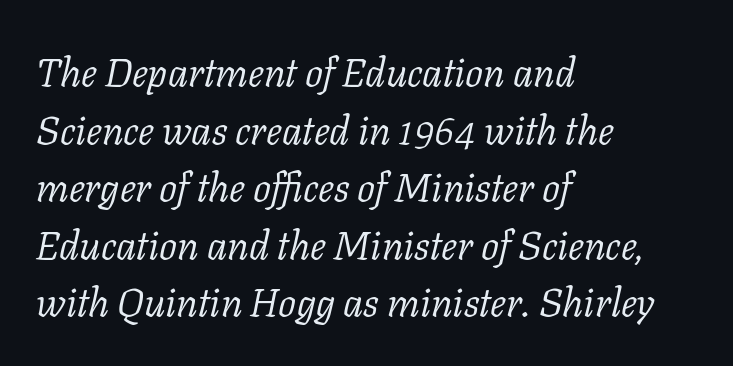
The typography opts for an oblique posture over an upright one. How are the letters spaced? Ordinarily, with no added tracking. Counters stay open thanks to moderate or lighter strokes. Note the varied advance widths — an 'i' is clearly narrower than an 'm'. Check where the strokes stop: tiny serifs finish them off.
